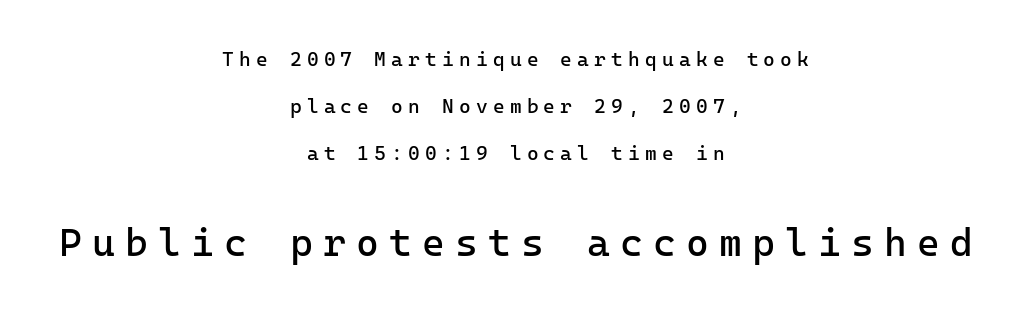
The image shows 39 px regular-weight sans-serif type, upright; set centered, loose line spacing (2.35x), unusually wide letter spacing (+0.26 em), not underlined; the second (bottom) block is 1.95x larger; low stroke contrast and a medium x-height.
